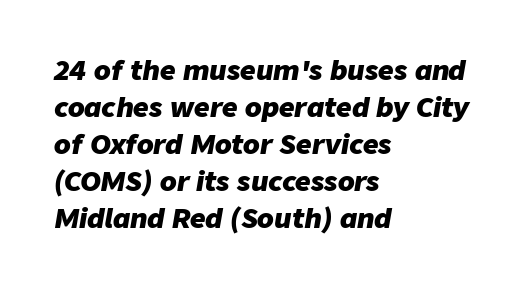
{"italic": "yes", "lean": "right", "slant_degrees": 9, "bold": "yes", "underline": "no", "align": "left", "line_spacing": "normal", "line_spacing_ratio": 1.37, "letter_spacing": "normal", "letter_spacing_em": 0.0, "glyph_px": 27}
